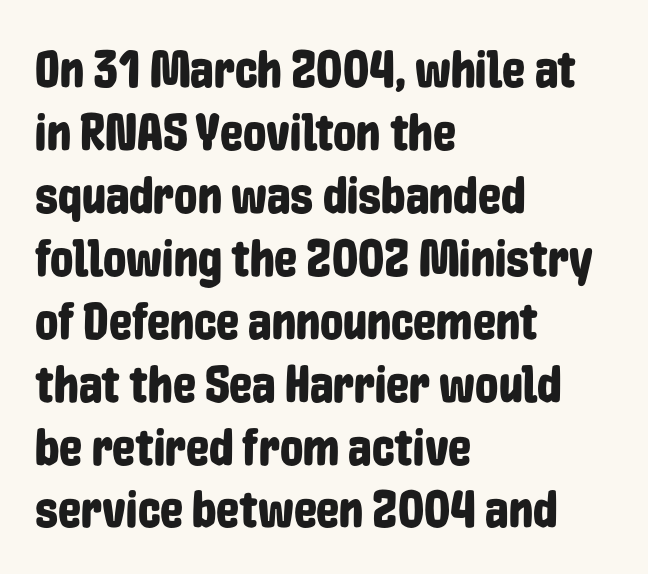
The image shows 52 px condensed sans-serif type, upright; set left-aligned, line spacing 1.21x, normal letter spacing, not underlined; low stroke contrast and a medium x-height.
